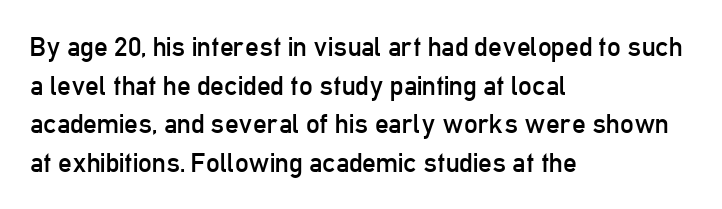
The image shows 27 px text type, upright; set left-aligned, normal line spacing (1.43x), normal letter spacing, not underlined.
